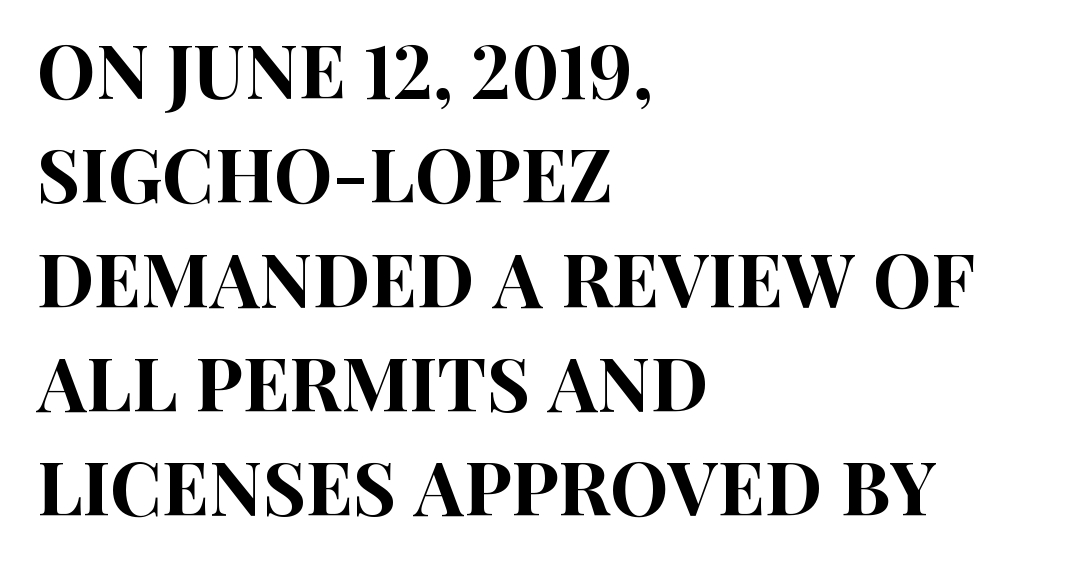
Summary of vertical rhythm: regular, with standard interline spacing. You can tell from the bare stems that sans-serif type was used. Characters follow at the spacing the type designer built in. This sample has the flowing, uneven cadence of proportional lettering.
